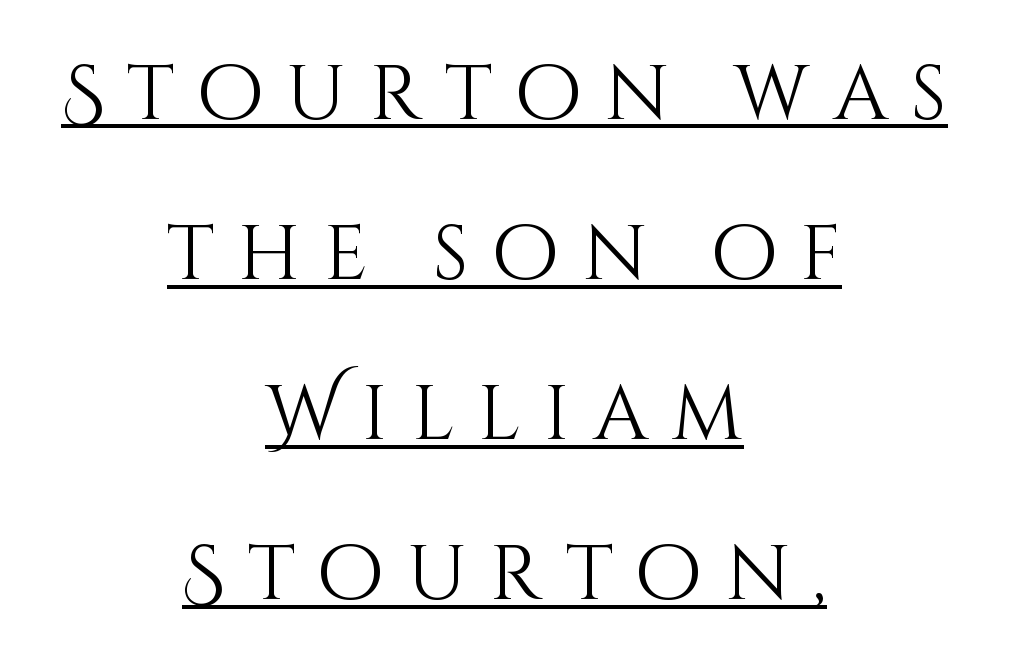
Proportional: the letters do not fall into vertical columns. Notice how the passage keeps no hard edge, just a central spine. Italic? Not at all — the glyphs are vertical. Here the glyphs are tracked loosely, breaking word shapes into spaced letters. Looks like someone drew a line under every word here. Reading down the column, the eye jumps a long way to each next line.
